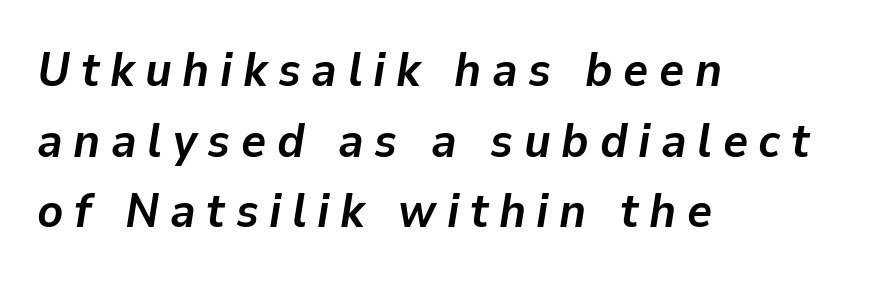
The type is letterspaced generously, with wide tracking. The lines are quadded left. The font is running at its bold setting. Horizontal bands of white between lines are of average thickness. Notice how the stems are inclined rather than vertical — that's the hallmark of italics. Think of a printed novel: that variable character pitch is what you see here.
